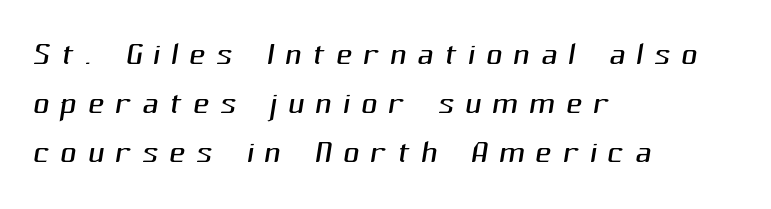
Reading down the block, your eye returns to a fixed left position each line. Looks like regular typesetting: each glyph gets only the width it needs. A quiet, ordinary-to-light weight characterises the typeface. The block of text is dense from top to bottom, with scant space between rows. The area under the type is left untouched. Substantial extra tracking has been applied to these lines.
